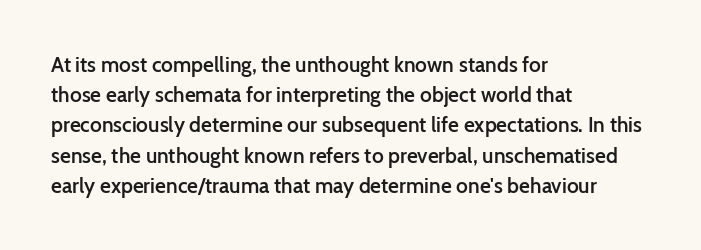
Q: Is the text bold? A: Semi-bold.
Q: Is the text italic (slanted)? A: No, it is upright.
Q: Is the text underlined? A: No.
Q: How is the paragraph aligned? A: Left-aligned.
Q: Is the spacing between letters normal or unusually wide? A: Normal.
Q: Is the spacing between lines tight, normal or loose? A: Normal.
